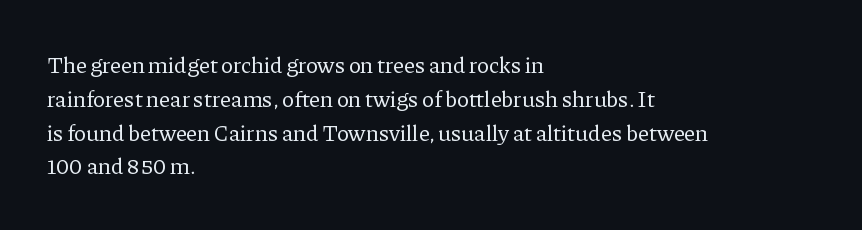
Just letters on the line, the space beneath them empty. Evenly set lines give the paragraph a standard silhouette. Heft: none added — not bold. Notice how the passage keeps a crisp vertical edge on the left only. No extra tracking has been applied to these lines. A roman cut, with each character standing at attention.
